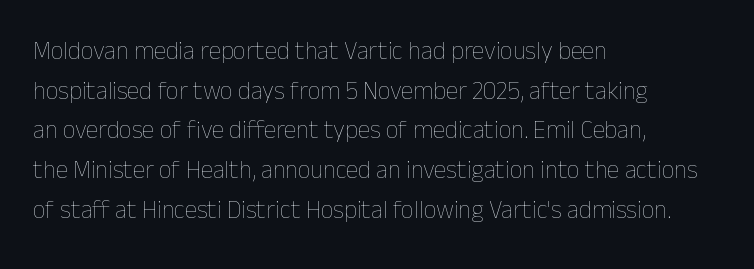
Q: Is the text bold? A: No.
Q: Is the text italic (slanted)? A: No, it is upright.
Q: Is the text underlined? A: No.
Q: How is the paragraph aligned? A: Left-aligned.
Q: Is the spacing between letters normal or unusually wide? A: Normal.
Q: Is the spacing between lines tight, normal or loose? A: Normal.
